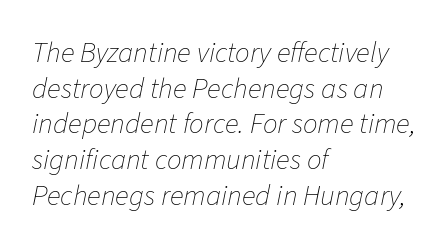
Q: Is the text bold? A: No.
Q: Is the text italic (slanted)? A: Yes, it leans right by about 11 degrees.
Q: Is the text underlined? A: No.
Q: How is the paragraph aligned? A: Left-aligned.
Q: Is the spacing between letters normal or unusually wide? A: Normal.
Q: Width (condensed, normal, or wide)? A: Normal.
Q: Stroke contrast? A: Low.
Q: x-height? A: Medium.
Q: Monospaced? A: No.
